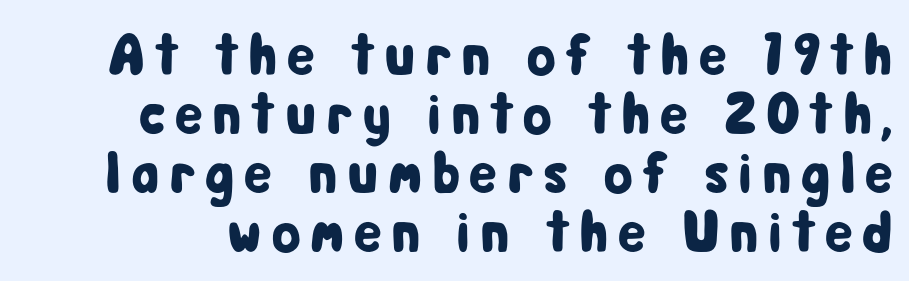
The image shows 59 px condensed sans-serif type, upright; set tight line spacing (1.0x), not underlined; low stroke contrast and a medium x-height.
